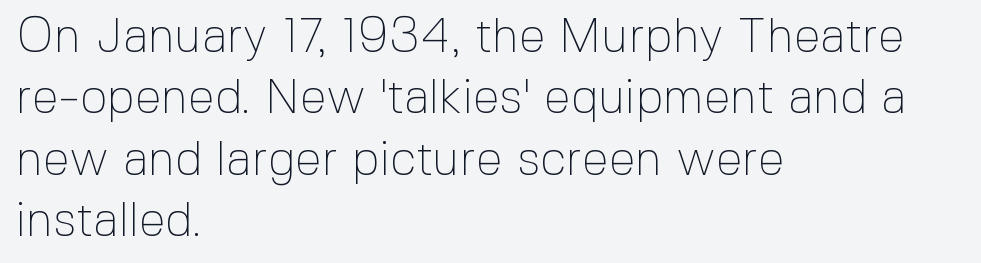
These lines keep a tight, regular rhythm from letter to letter. Interline gaps are of average width in this sample. Character widths vary here, with narrow letters taking less room than wide ones. The type family on display is of the sans-serif kind. Any mark beneath the type? The region is blank.
